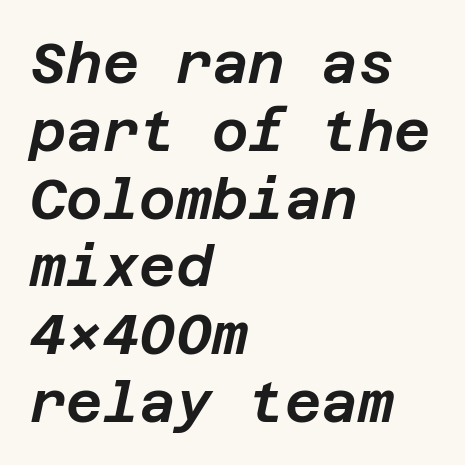
The image shows 56 px text type, italic (leaning right); set left-aligned, line spacing 1.21x, normal letter spacing, not underlined; low stroke contrast and a large x-height.
